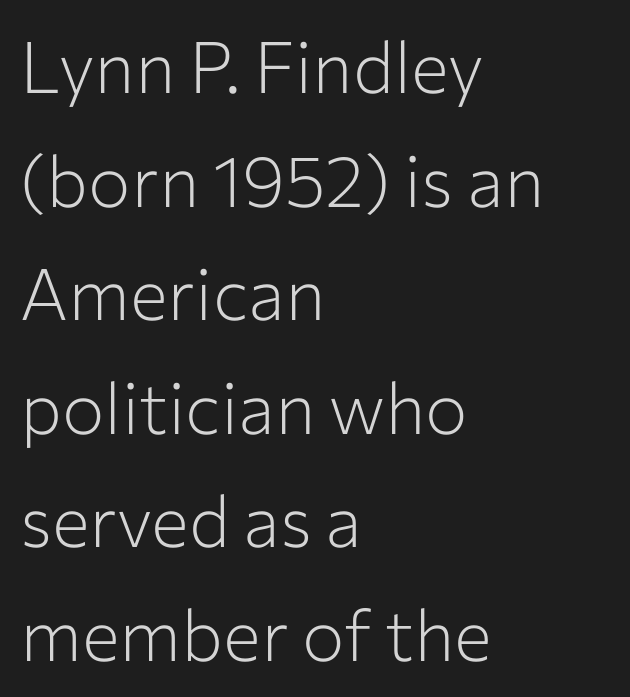
Q: Is the text bold? A: No.
Q: Is the text italic (slanted)? A: No, it is upright.
Q: Is the typeface a serif or a sans-serif typeface? A: Sans-serif.
Q: Is the text underlined? A: No.
Q: How is the paragraph aligned? A: Left-aligned.
Q: Is the spacing between letters normal or unusually wide? A: Normal.
Q: Is the spacing between lines tight, normal or loose? A: Normal.
Q: Width (condensed, normal, or wide)? A: Normal.
Q: Stroke contrast? A: Low.
Q: x-height? A: Medium.
Q: Monospaced? A: No.
